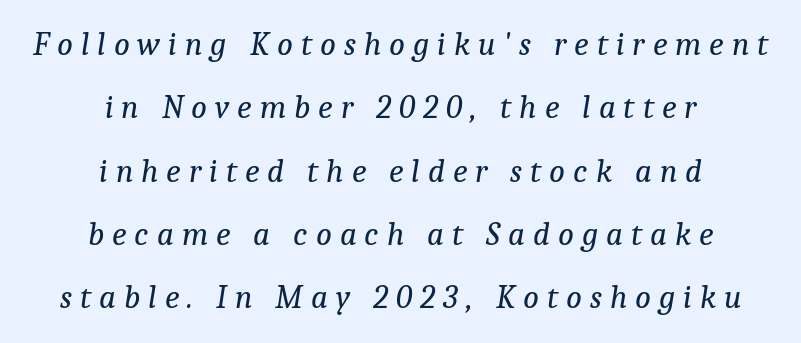
Q: Is the text bold? A: No.
Q: Is the text italic (slanted)? A: Yes, it leans right by about 9 degrees.
Q: Is the typeface a serif or a sans-serif typeface? A: Serif.
Q: Is the text underlined? A: No.
Q: How is the paragraph aligned? A: Centered.
Q: Is the spacing between letters normal or unusually wide? A: Unusually wide.
Q: Is the spacing between lines tight, normal or loose? A: Loose.
Q: Width (condensed, normal, or wide)? A: Normal.
Q: Stroke contrast? A: Low.
Q: x-height? A: Medium.
Q: Monospaced? A: No.
